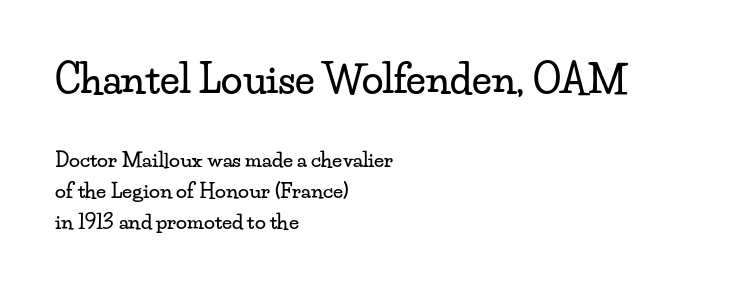
Q: Is the text italic (slanted)? A: No, it is upright.
Q: Is the typeface a serif or a sans-serif typeface? A: Serif.
Q: Is the text underlined? A: No.
Q: How is the paragraph aligned? A: Left-aligned.
Q: Is the spacing between letters normal or unusually wide? A: Normal.
Q: Is the spacing between lines tight, normal or loose? A: Normal.
Q: Which block of text is set in a larger size, the first (top) or the second (bottom)? A: The first (top) one.
Q: Width (condensed, normal, or wide)? A: Wide.
Q: Stroke contrast? A: Low.
Q: x-height? A: Small.
Q: Monospaced? A: No.
